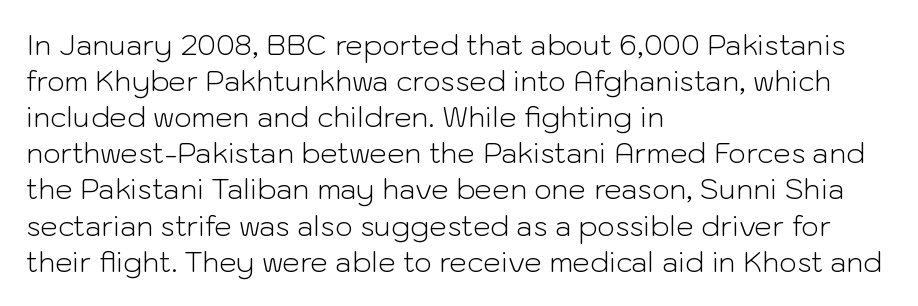
The image shows 28 px light sans-serif type, upright; set left-aligned, normal line spacing (1.29x), normal letter spacing, not underlined; low stroke contrast and a medium x-height.
